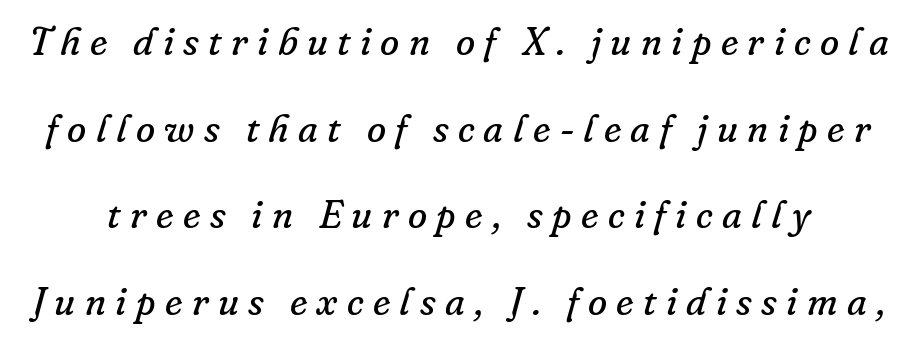
Q: Is the text bold? A: No.
Q: Is the text italic (slanted)? A: Yes, it leans right by about 16 degrees.
Q: Is the typeface a serif or a sans-serif typeface? A: Serif.
Q: Is the text underlined? A: No.
Q: Is the spacing between letters normal or unusually wide? A: Unusually wide.
Q: Is the spacing between lines tight, normal or loose? A: Loose.
Q: Width (condensed, normal, or wide)? A: Normal.
Q: Stroke contrast? A: Low.
Q: x-height? A: Small.
Q: Monospaced? A: No.
